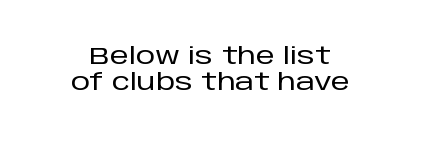
Q: Is the text italic (slanted)? A: No, it is upright.
Q: Is the text underlined? A: No.
Q: How is the paragraph aligned? A: Centered.
Q: Is the spacing between letters normal or unusually wide? A: Normal.
Q: Is the spacing between lines tight, normal or loose? A: Tight.
